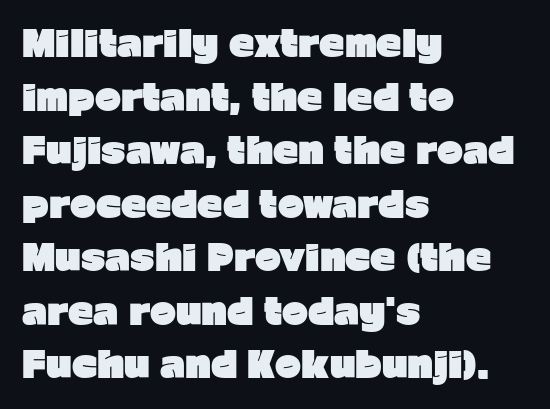
The lettering stays uniformly vertical, giving the passage a roman look. Stroke terminals: plain, sans-serif. If you drew a ruler down the left edge, every line would touch it. Tracking here is standard; glyphs follow each other at the usual distance. Spacing verdict: proportional, widths tailored to each character. The typesetting leans heavy: a genuine bold.
